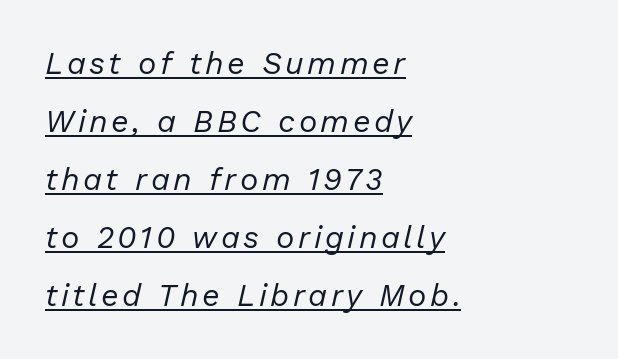
{"italic": "yes", "lean": "right", "slant_degrees": 13, "bold": "no", "weight": "regular", "width": "normal", "stroke_contrast": "low", "x_height": "medium", "monospaced": "no", "underline": "yes", "align": "left", "line_spacing_ratio": 1.87, "glyph_px": 31}
